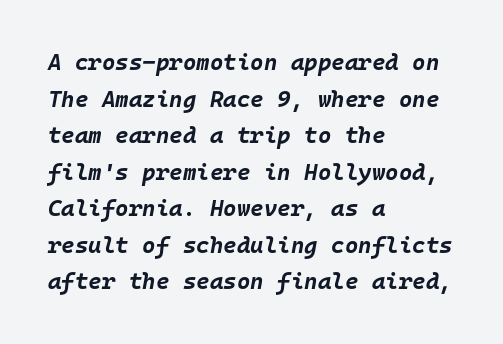
Lines of text with bare space underneath. Every character sits at an angle, as italics do. Between one letter and the next there's only the usual sliver of space. The paragraph shown leans on its left margin.
